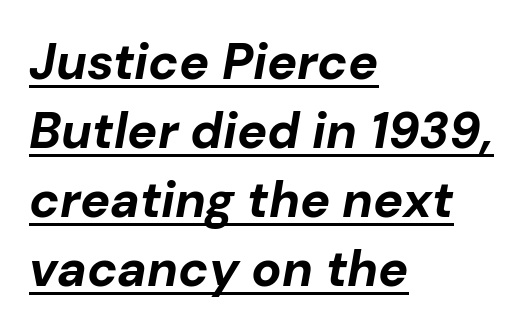
{"italic": "yes", "lean": "right", "slant_degrees": 10, "bold": "yes", "weight": "bold", "width": "normal", "stroke_contrast": "low", "x_height": "medium", "monospaced": "no", "underline": "yes", "align": "left", "line_spacing": "normal", "line_spacing_ratio": 1.38, "letter_spacing": "normal", "letter_spacing_em": 0.0, "glyph_px": 50}
